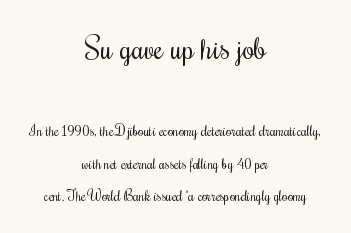
The image shows 30 px regular-weight, condensed type; set centered, loose line spacing (2.31x), normal letter spacing, not underlined; the first (top) block is 2.14x larger; medium stroke contrast and a small x-height.
